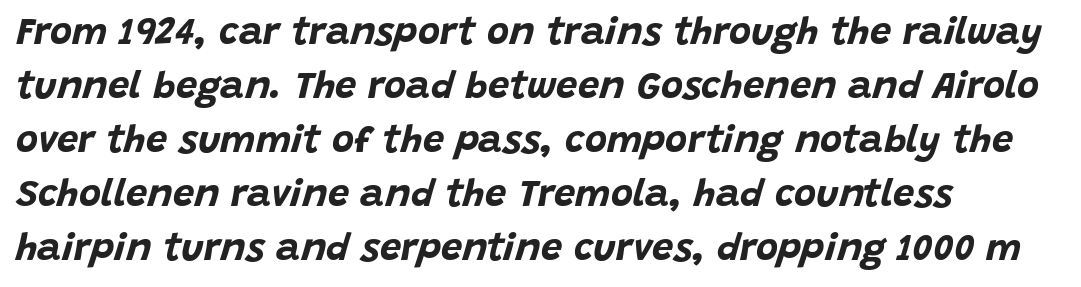
Q: Is the text bold? A: Yes.
Q: Is the text italic (slanted)? A: Yes, it leans right by about 15 degrees.
Q: Is the text underlined? A: No.
Q: How is the paragraph aligned? A: Left-aligned.
Q: Is the spacing between letters normal or unusually wide? A: Normal.
Q: Is the spacing between lines tight, normal or loose? A: Normal.
Q: Width (condensed, normal, or wide)? A: Normal.
Q: Stroke contrast? A: Low.
Q: x-height? A: Large.
Q: Monospaced? A: No.
